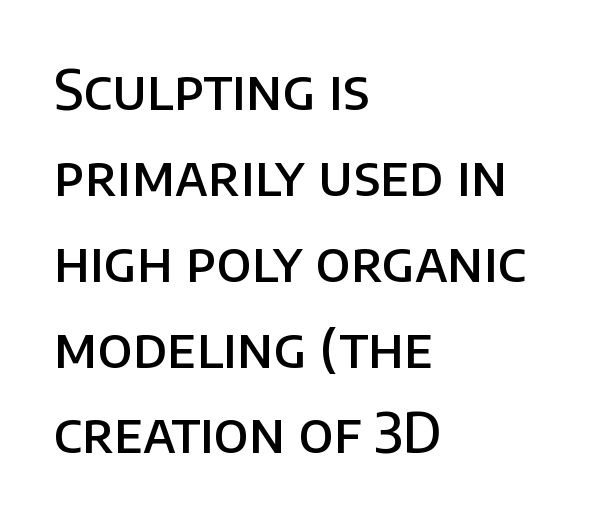
{"serif": "no", "italic": "no", "bold": "semi", "weight": "semibold", "width": "normal", "stroke_contrast": "low", "x_height": "large", "monospaced": "no", "underline": "no", "align": "left", "line_spacing": "normal", "line_spacing_ratio": 1.59, "letter_spacing": "normal", "letter_spacing_em": 0.0, "glyph_px": 54}
